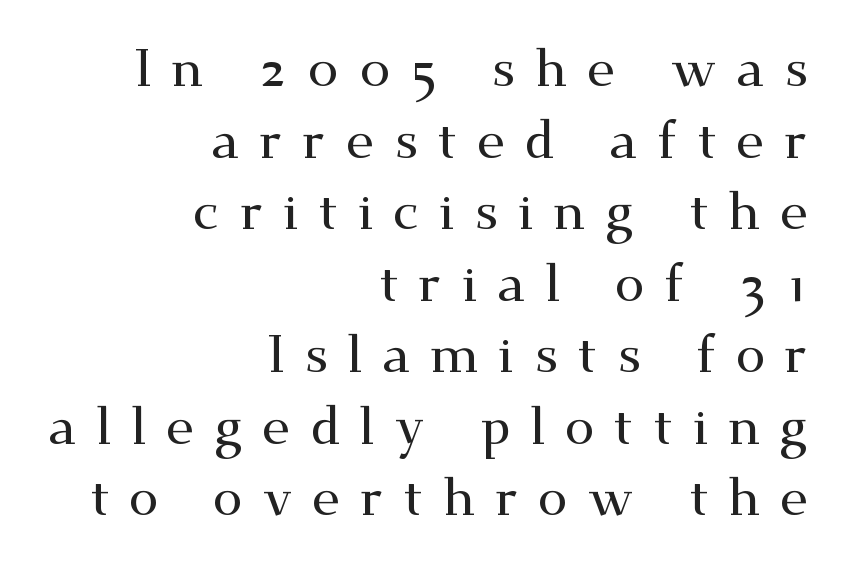
If you drew a line through each stem, it would be perfectly vertical. Spacing verdict: proportional, widths tailored to each character. Classification — serif. How would I describe the line gaps? Plain and ordinary.
